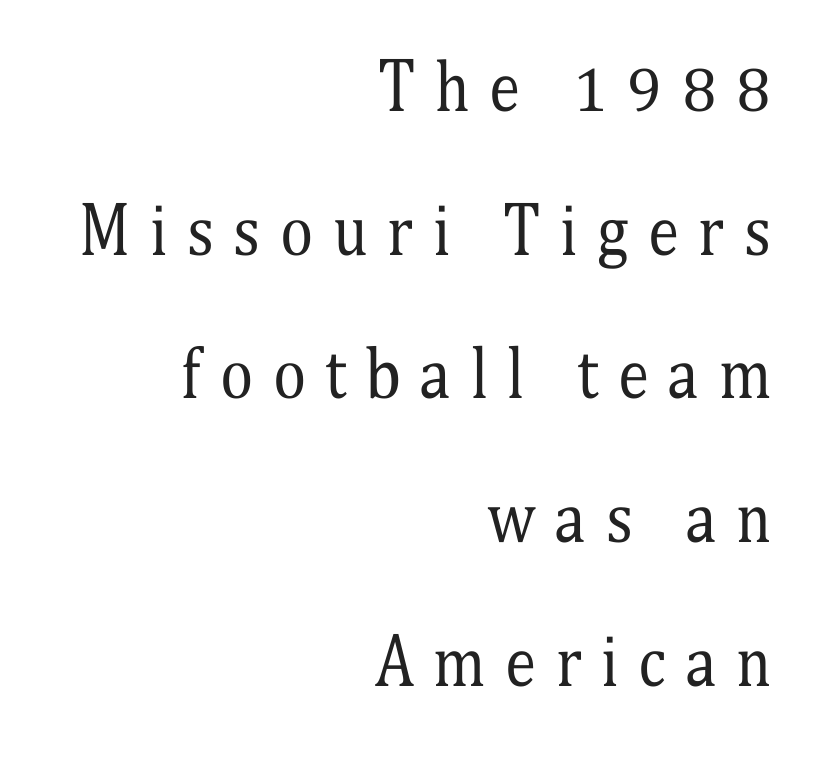
{"serif": "yes", "italic": "no", "bold": "no", "weight": "regular", "width": "condensed", "stroke_contrast": "medium", "x_height": "medium", "monospaced": "no", "underline": "no", "align": "right", "line_spacing": "loose", "line_spacing_ratio": 2.28, "letter_spacing": "wide", "letter_spacing_em": 0.31, "glyph_px": 63}
